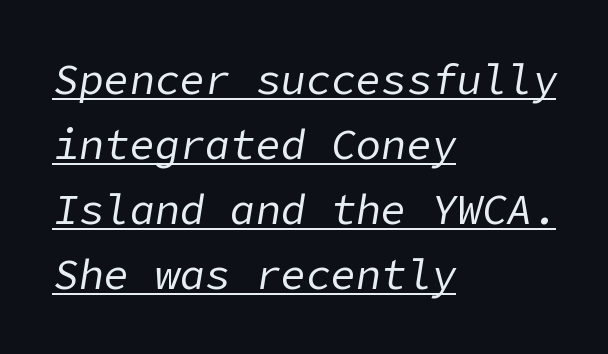
Q: Is the text bold? A: No.
Q: Is the text italic (slanted)? A: Yes, it leans right by about 9 degrees.
Q: Is the text underlined? A: Yes.
Q: How is the paragraph aligned? A: Left-aligned.
Q: Is the spacing between letters normal or unusually wide? A: Normal.
Q: Is the spacing between lines tight, normal or loose? A: Normal.
Q: Width (condensed, normal, or wide)? A: Normal.
Q: Stroke contrast? A: Low.
Q: x-height? A: Medium.
